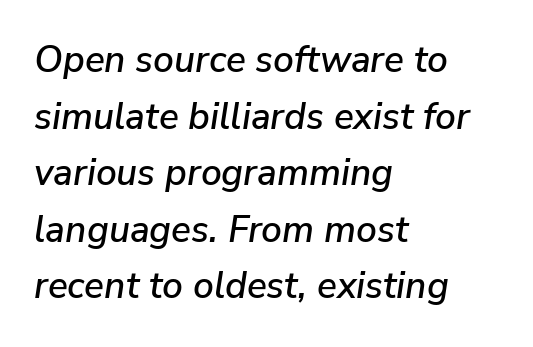
The image shows 37 px text type, italic (leaning right); set left-aligned, normal line spacing (1.53x), normal letter spacing, not underlined; low stroke contrast and a medium x-height.
